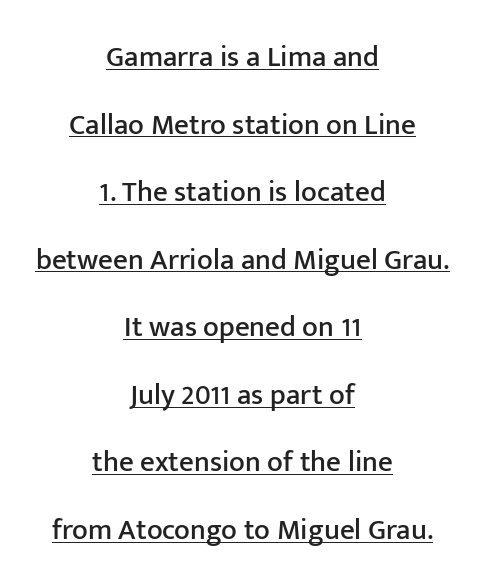
Q: Is the text italic (slanted)? A: No, it is upright.
Q: Is the typeface a serif or a sans-serif typeface? A: Sans-serif.
Q: Is the text underlined? A: Yes.
Q: How is the paragraph aligned? A: Centered.
Q: Is the spacing between letters normal or unusually wide? A: Normal.
Q: Is the spacing between lines tight, normal or loose? A: Loose.
Q: Width (condensed, normal, or wide)? A: Normal.
Q: Stroke contrast? A: Low.
Q: x-height? A: Medium.
Q: Monospaced? A: No.
